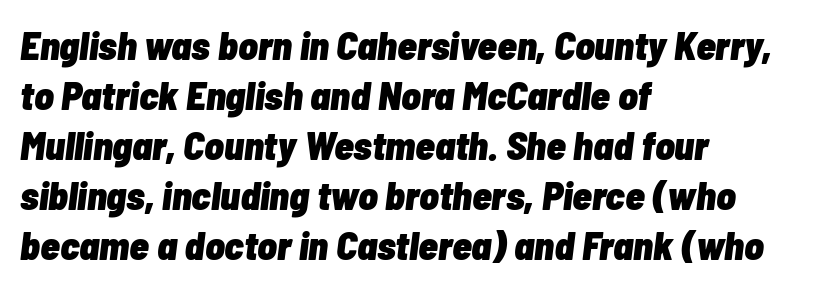
The image shows 40 px heavy, condensed type, italic (leaning right); set left-aligned, normal line spacing (1.25x), normal letter spacing, not underlined; low stroke contrast and a medium x-height.
